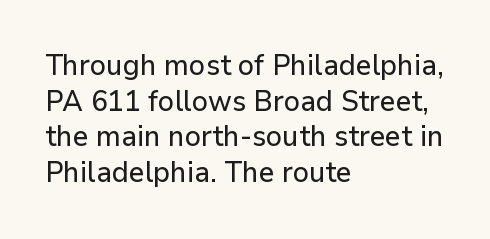
{"serif": "no", "italic": "no", "width": "normal", "stroke_contrast": "low", "x_height": "medium", "monospaced": "no", "underline": "no", "align": "left", "line_spacing_ratio": 1.23, "letter_spacing": "normal", "letter_spacing_em": 0.0, "glyph_px": 29}
